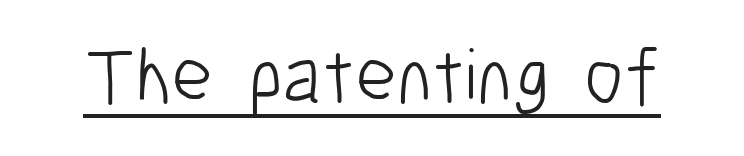
{"serif": "no", "italic": "no", "bold": "no", "weight": "light", "width": "condensed", "stroke_contrast": "low", "x_height": "medium", "monospaced": "no", "underline": "yes", "letter_spacing": "normal", "letter_spacing_em": 0.0, "glyph_px": 79}
